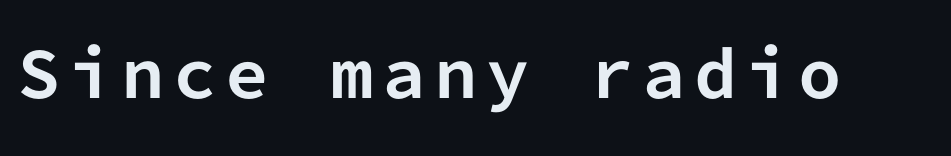
The image shows 62 px bold sans-serif type, upright, monospaced; set not underlined; low stroke contrast and a medium x-height.
